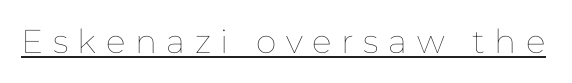
{"italic": "no", "bold": "no", "weight": "thin", "width": "normal", "stroke_contrast": "low", "x_height": "medium", "monospaced": "no", "underline": "yes", "letter_spacing": "wide", "letter_spacing_em": 0.29, "glyph_px": 33}
